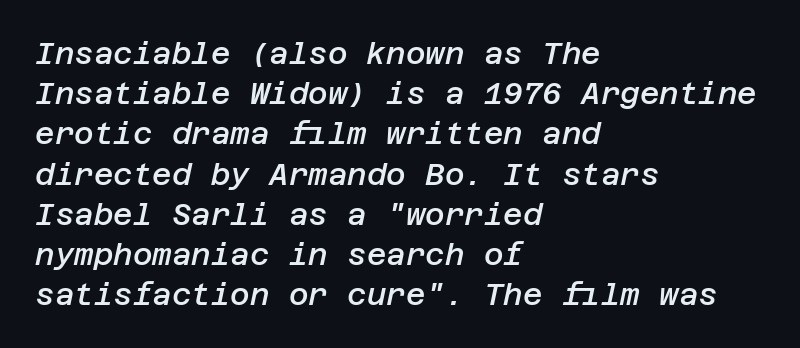
Q: Is the text bold? A: Semi-bold.
Q: Is the text italic (slanted)? A: Yes, it leans right by about 12 degrees.
Q: Is the text underlined? A: No.
Q: How is the paragraph aligned? A: Left-aligned.
Q: Is the spacing between letters normal or unusually wide? A: Normal.
Q: Is the spacing between lines tight, normal or loose? A: Normal.
Q: Width (condensed, normal, or wide)? A: Normal.
Q: Stroke contrast? A: Low.
Q: x-height? A: Large.
